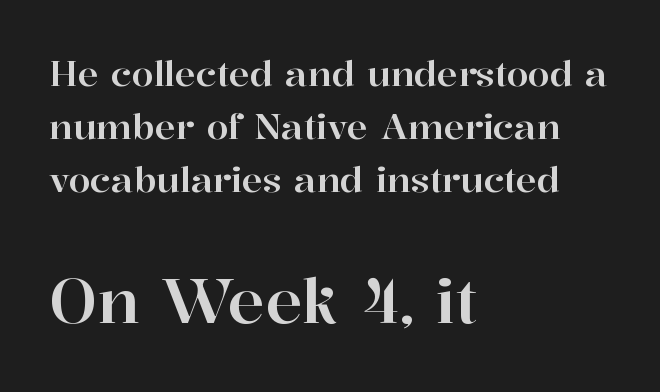
Font category for this specimen: serif. Here the second block reads like a headline and the first like body copy. The strip under each line holds only bare page. The space between consecutive lines is moderate. This sample has the flowing, uneven cadence of proportional lettering. Ordinary non-slanted type is in use.
